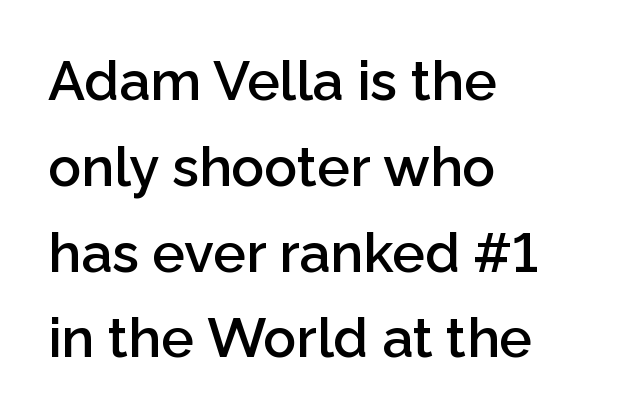
Q: Is the text bold? A: Semi-bold.
Q: Is the text italic (slanted)? A: No, it is upright.
Q: Is the typeface a serif or a sans-serif typeface? A: Sans-serif.
Q: Is the text underlined? A: No.
Q: How is the paragraph aligned? A: Left-aligned.
Q: Is the spacing between letters normal or unusually wide? A: Normal.
Q: Is the spacing between lines tight, normal or loose? A: Normal.
Q: Width (condensed, normal, or wide)? A: Normal.
Q: Stroke contrast? A: Low.
Q: x-height? A: Medium.
Q: Monospaced? A: No.
